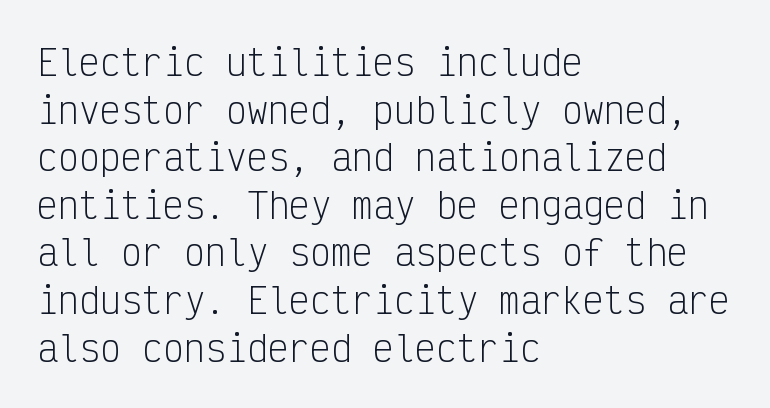
The font family rendered here belongs to the sans-serif group. Every character here occupies the same horizontal width, giving the sample a typewriter-like rhythm. The typography opts for an upright posture over an oblique one. Vertically, the passage feels balanced, rows spaced as you'd expect. No extra ink here — the face is not bold.
